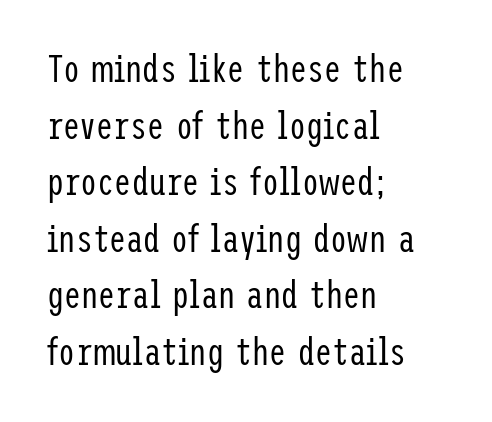
Q: Is the text bold? A: No.
Q: Is the text italic (slanted)? A: No, it is upright.
Q: Is the typeface a serif or a sans-serif typeface? A: Sans-serif.
Q: Is the text underlined? A: No.
Q: How is the paragraph aligned? A: Left-aligned.
Q: Is the spacing between letters normal or unusually wide? A: Normal.
Q: Is the spacing between lines tight, normal or loose? A: Normal.
Q: Width (condensed, normal, or wide)? A: Condensed.
Q: Stroke contrast? A: Low.
Q: x-height? A: Medium.
